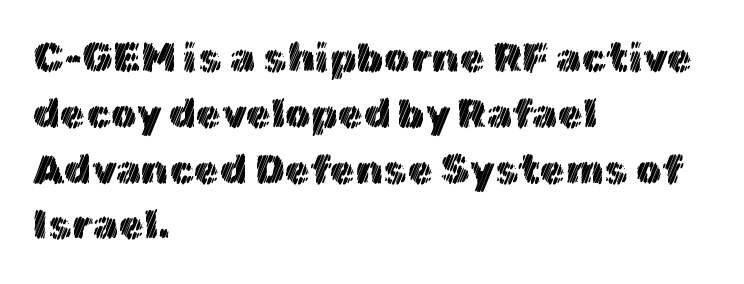
The image shows 41 px text type, upright; set left-aligned, normal line spacing (1.36x), normal letter spacing, not underlined; a medium x-height.
